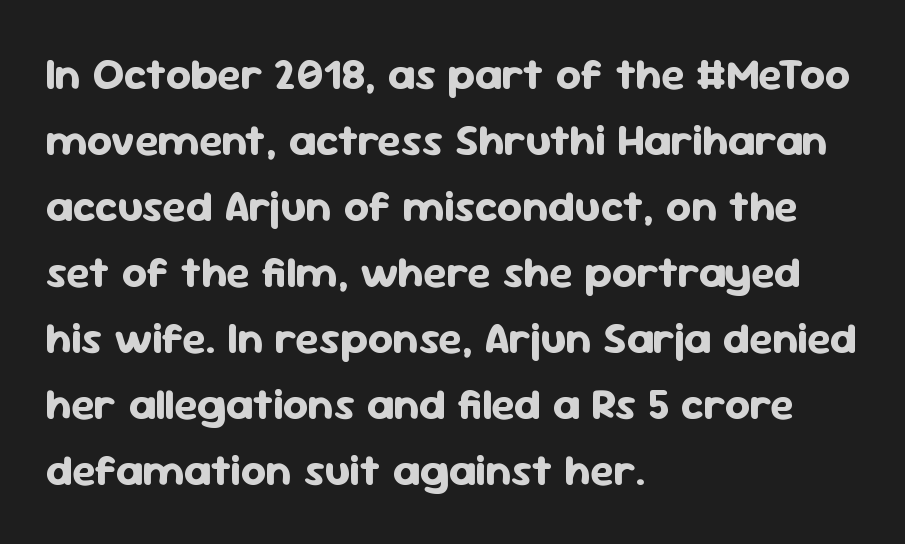
Heavy, bold letterforms. The passage shown has conventional tracking throughout. Quick note: not italic, upright. Is there much room between lines? A standard amount, neither cramped nor airy. If you drew a ruler down the left edge, every line would touch it. The rendering uses natural spacing where letterforms have individual widths.
